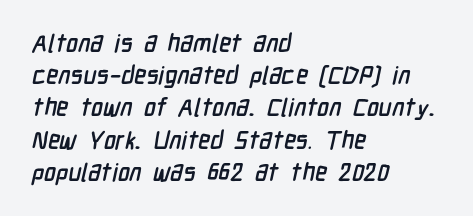
The image shows 25 px text type; set left-aligned, normal line spacing (1.29x), normal letter spacing, not underlined.
